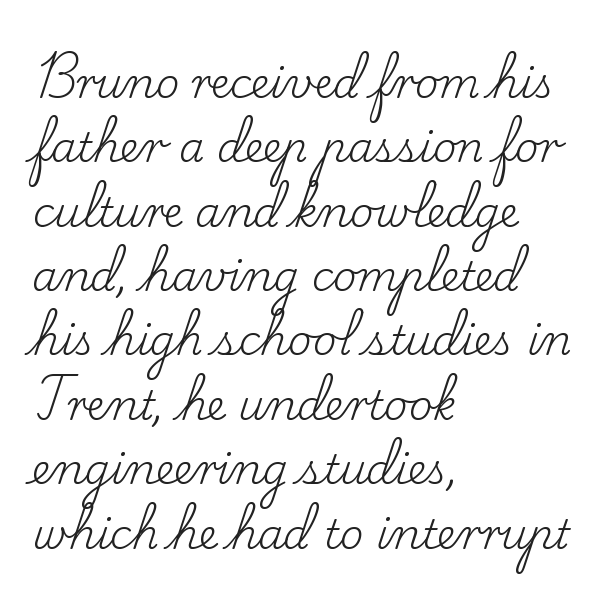
The image shows 41 px regular-weight serif type; set left-aligned, normal line spacing (1.57x), normal letter spacing, not underlined; low stroke contrast and a small x-height.
